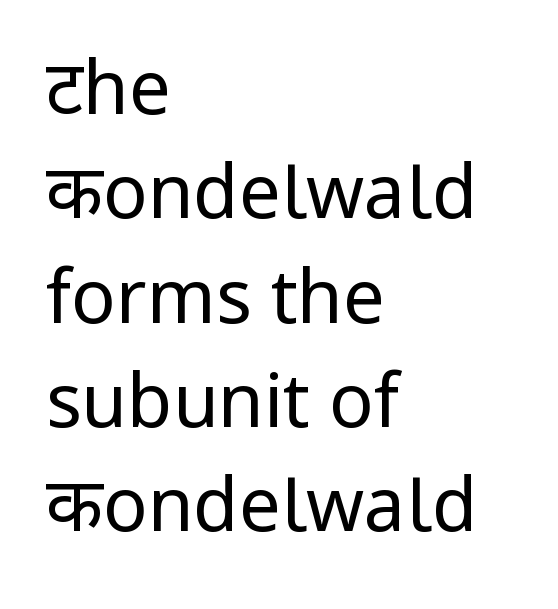
Q: Is the text bold? A: No.
Q: Is the text italic (slanted)? A: No, it is upright.
Q: Is the typeface a serif or a sans-serif typeface? A: Sans-serif.
Q: Is the text underlined? A: No.
Q: How is the paragraph aligned? A: Left-aligned.
Q: Is the spacing between letters normal or unusually wide? A: Normal.
Q: Is the spacing between lines tight, normal or loose? A: Normal.
Q: Width (condensed, normal, or wide)? A: Normal.
Q: Stroke contrast? A: Low.
Q: x-height? A: Medium.
Q: Monospaced? A: No.
